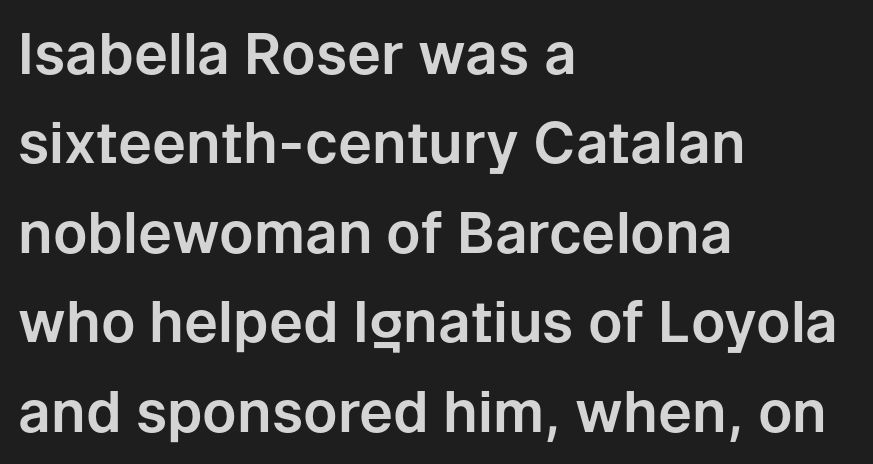
{"serif": "no", "italic": "no", "width": "normal", "stroke_contrast": "low", "x_height": "medium", "monospaced": "no", "underline": "no", "align": "left", "line_spacing": "normal", "line_spacing_ratio": 1.57, "letter_spacing": "normal", "letter_spacing_em": 0.0, "glyph_px": 57}
